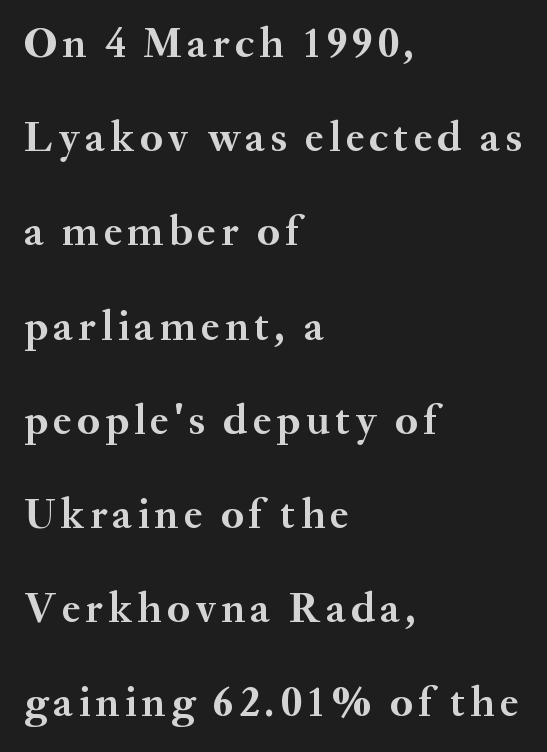
These lines stack with their left ends in a neat column. Italic? Not at all — the glyphs are vertical. A typesetter would call this proportional, since set widths differ per character. This is heavy type, rendered in bold. Plain, unruled lines of type. Each new line begins a long way beneath the previous one.
